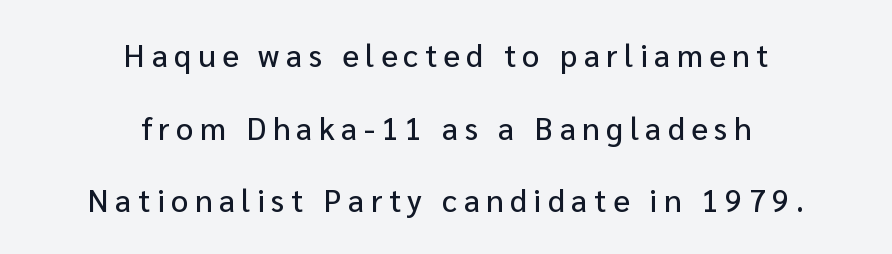
{"serif": "no", "italic": "no", "width": "normal", "stroke_contrast": "low", "x_height": "medium", "monospaced": "no", "underline": "no", "align": "center", "line_spacing": "loose", "line_spacing_ratio": 2.34, "letter_spacing": "wide", "letter_spacing_em": 0.21, "glyph_px": 31}
